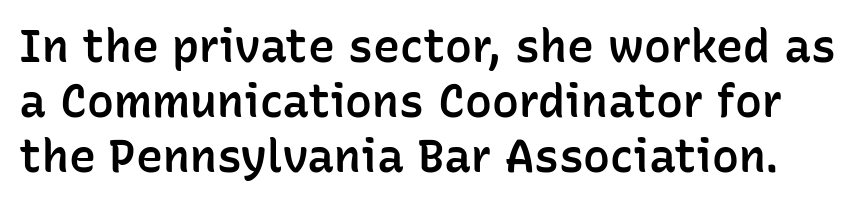
The image shows 45 px semibold sans-serif type, upright; set line spacing 1.22x, normal letter spacing, not underlined; low stroke contrast and a medium x-height.
